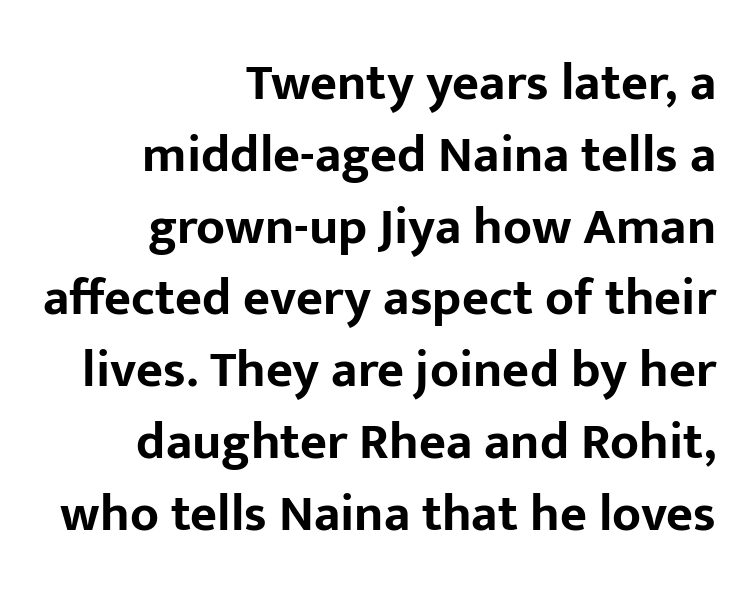
What kind of face is this? One without serifs — a sans. The typography opts for an upright posture over an oblique one. The compositor pushed each line to the right boundary. The horizontal fit of the characters is conventional and even.
